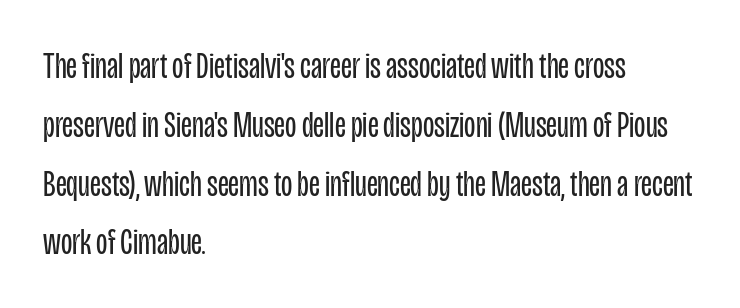
{"serif": "no", "italic": "no", "bold": "no", "weight": "regular", "width": "condensed", "stroke_contrast": "low", "x_height": "large", "monospaced": "no", "underline": "no", "align": "left", "line_spacing": "normal", "line_spacing_ratio": 1.59, "letter_spacing": "normal", "letter_spacing_em": 0.0, "glyph_px": 37}
